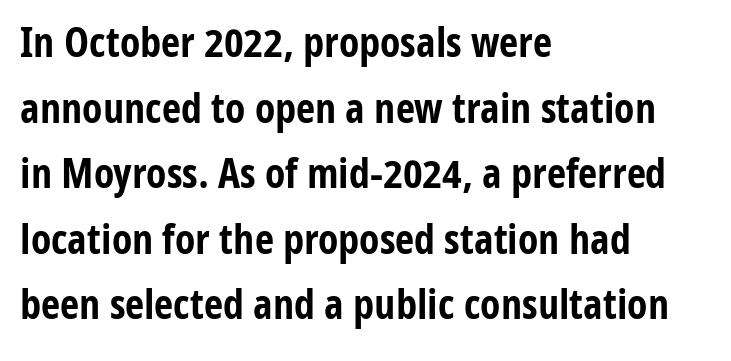
Q: Is the text bold? A: Yes.
Q: Is the text italic (slanted)? A: No, it is upright.
Q: Is the typeface a serif or a sans-serif typeface? A: Sans-serif.
Q: Is the text underlined? A: No.
Q: How is the paragraph aligned? A: Left-aligned.
Q: Is the spacing between letters normal or unusually wide? A: Normal.
Q: Is the spacing between lines tight, normal or loose? A: Normal.
Q: Width (condensed, normal, or wide)? A: Condensed.
Q: Stroke contrast? A: Low.
Q: x-height? A: Medium.
Q: Monospaced? A: No.
